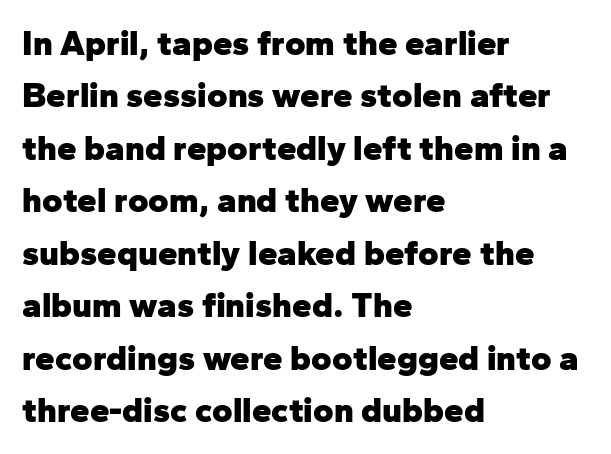
The image shows 35 px heavy sans-serif type, upright; set left-aligned, normal line spacing (1.5x), normal letter spacing, not underlined; low stroke contrast and a medium x-height.
